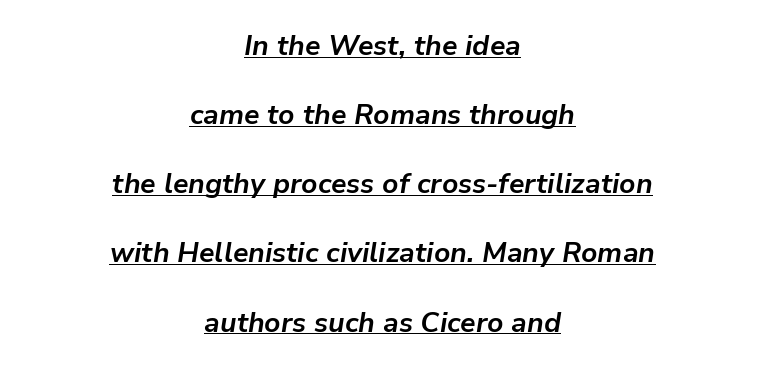
The image shows 28 px bold type, italic (leaning right); set centered, loose line spacing (2.47x), normal letter spacing, underlined; low stroke contrast and a medium x-height.
